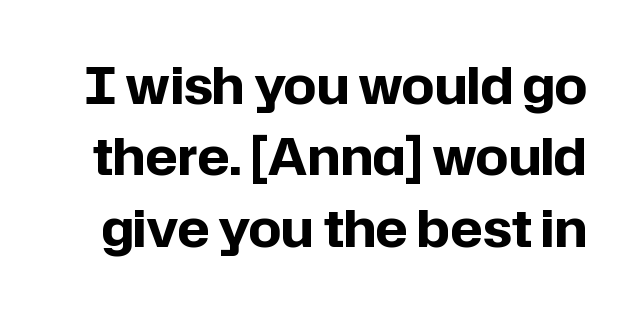
Q: Is the text bold? A: Yes.
Q: Is the text italic (slanted)? A: No, it is upright.
Q: Is the typeface a serif or a sans-serif typeface? A: Sans-serif.
Q: Is the text underlined? A: No.
Q: Is the spacing between letters normal or unusually wide? A: Normal.
Q: Is the spacing between lines tight, normal or loose? A: Normal.
Q: Width (condensed, normal, or wide)? A: Normal.
Q: Stroke contrast? A: Low.
Q: x-height? A: Medium.
Q: Monospaced? A: No.
